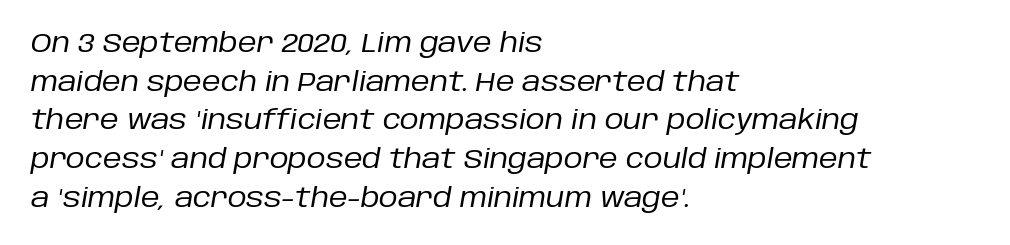
The image shows 26 px text type, italic (leaning right); set left-aligned, normal line spacing (1.49x), normal letter spacing, not underlined.
